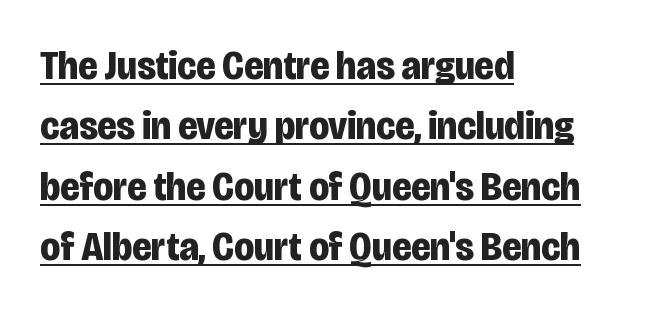
The image shows 41 px bold, condensed sans-serif type, upright; set left-aligned, normal line spacing (1.47x), normal letter spacing, underlined; low stroke contrast and a large x-height.
